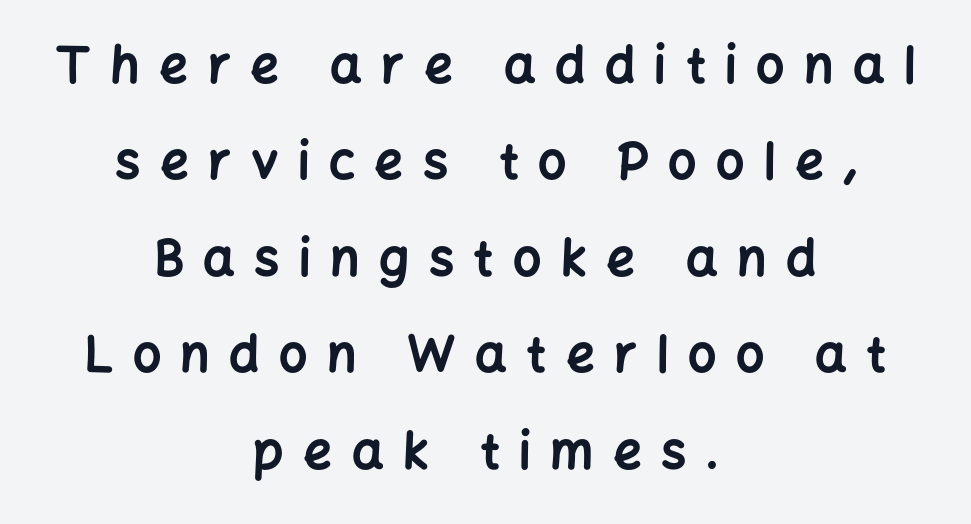
Which margin do the lines hug? Neither — every line sits in the middle. You could only call the tracking loose — the letters float apart. The words here are not underlined. Airy leading. A typesetter would label this face a sans.
